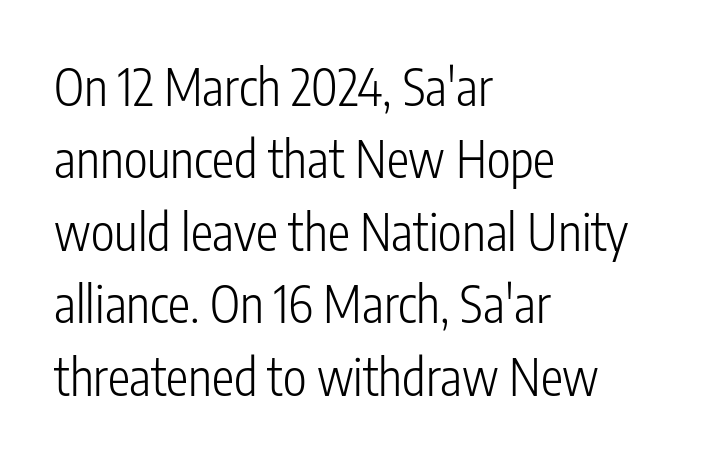
{"serif": "no", "italic": "no", "bold": "no", "weight": "light", "width": "condensed", "stroke_contrast": "low", "x_height": "medium", "monospaced": "no", "underline": "no", "align": "left", "line_spacing": "normal", "line_spacing_ratio": 1.45, "letter_spacing": "normal", "letter_spacing_em": 0.0, "glyph_px": 50}
